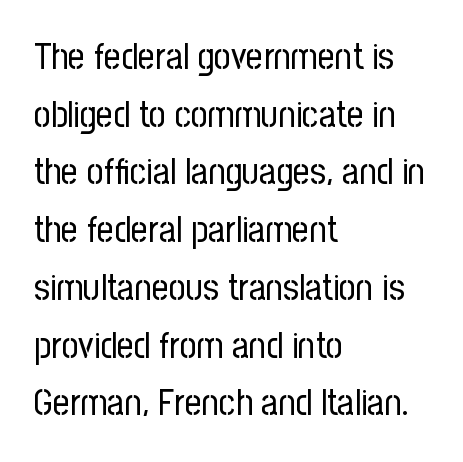
Is this a sans? Yes — the strokes have no serifs. Honestly, there is no underline to notice here at all. The letters stand upright; this is a roman face. These lines are rendered in a variable-pitch font. The passage shown stacks its lines at a standard gap.
